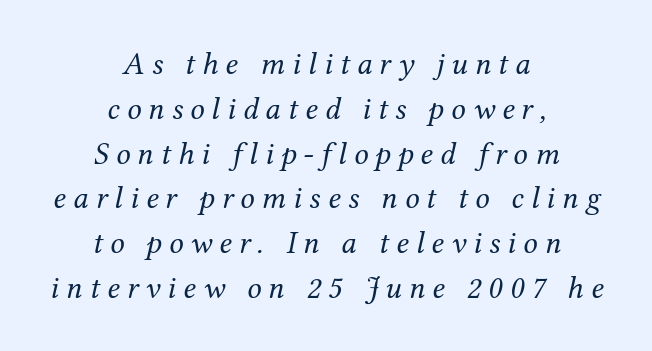
Weight: regular or lighter. This rendering employs a face with finishing strokes, i.e., a serif. Note the varied advance widths — an 'i' is clearly narrower than an 'm'. The rendering positions every line midway between the sides. Observe the lean: these are italic letterforms. Check the space under the baseline: it is left empty.
